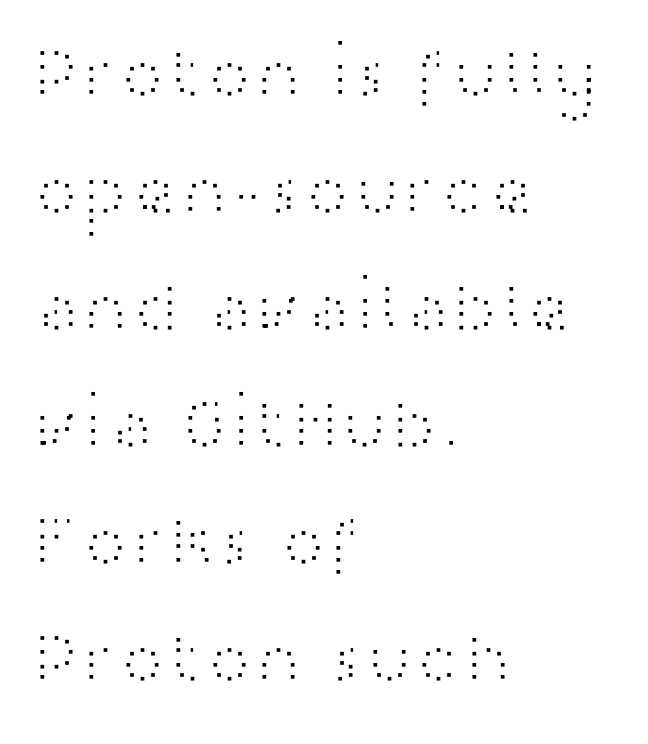
Typographically, this falls in the sans-serif category. The rendering uses natural spacing where letterforms have individual widths. Bold? No — there's no thickening of the strokes. Baseline-to-baseline distance is the conventional proportion of letter height. The specimen reads as upright at a glance.
